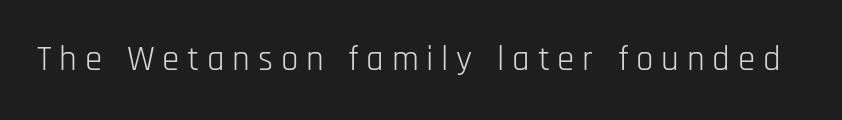
Clear beneath every line of the passage. Nope, not italic — everything's standing straight. Tracking value appears strongly positive — letters spread wide. Do the characters align in a grid? No, the font is proportional. Think standard paragraph weight, or any step lighter than that. Unlike a traditional serif, this face leaves its strokes unadorned.
